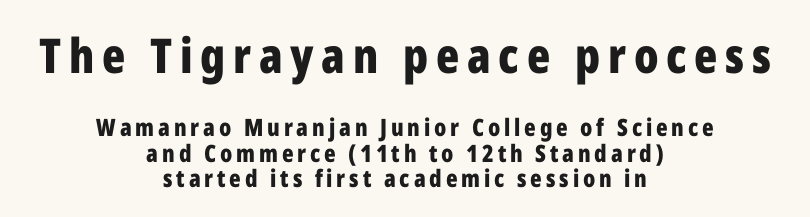
The image shows 48 px bold, condensed sans-serif type, upright; set centered, tight line spacing (1.06x), not underlined; the first (top) block is 2.0x larger; low stroke contrast and a medium x-height.
